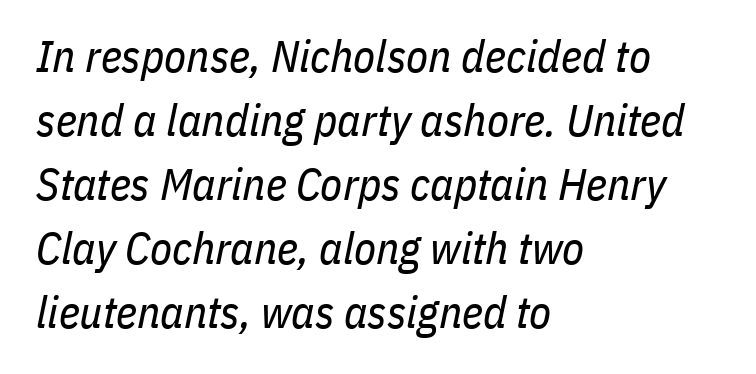
Quick note: italic. Quick note: underline off. The passage shown is typed in a proportional face where columns would drift. Which margin do the lines hug? The left one — the right edge is uneven. Compared with a typical body face, this is equally light or lighter still. The type is set solid horizontally, with unmodified tracking.
